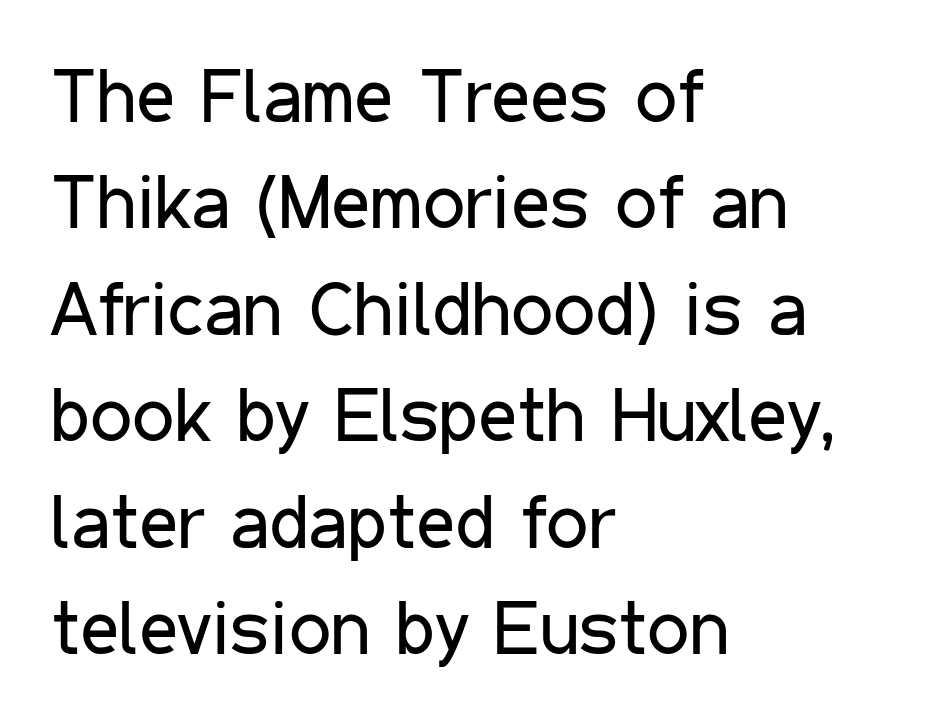
Q: Is the text bold? A: No.
Q: Is the text italic (slanted)? A: No, it is upright.
Q: Is the typeface a serif or a sans-serif typeface? A: Sans-serif.
Q: Is the text underlined? A: No.
Q: How is the paragraph aligned? A: Left-aligned.
Q: Is the spacing between letters normal or unusually wide? A: Normal.
Q: Is the spacing between lines tight, normal or loose? A: Normal.
Q: Width (condensed, normal, or wide)? A: Condensed.
Q: Stroke contrast? A: Low.
Q: x-height? A: Medium.
Q: Monospaced? A: No.
